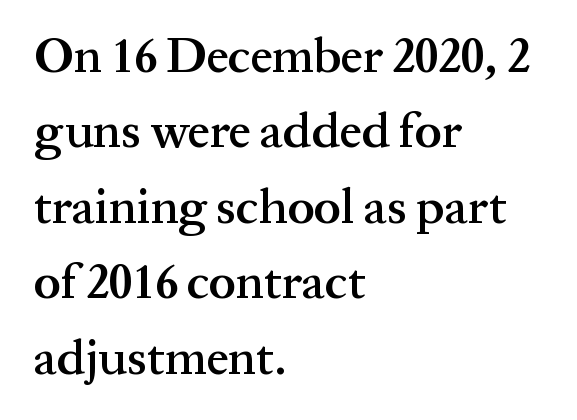
{"serif": "yes", "italic": "no", "bold": "semi", "weight": "semibold", "width": "normal", "stroke_contrast": "medium", "x_height": "medium", "monospaced": "no", "underline": "no", "align": "left", "line_spacing": "normal", "line_spacing_ratio": 1.54, "letter_spacing": "normal", "letter_spacing_em": 0.0, "glyph_px": 49}
